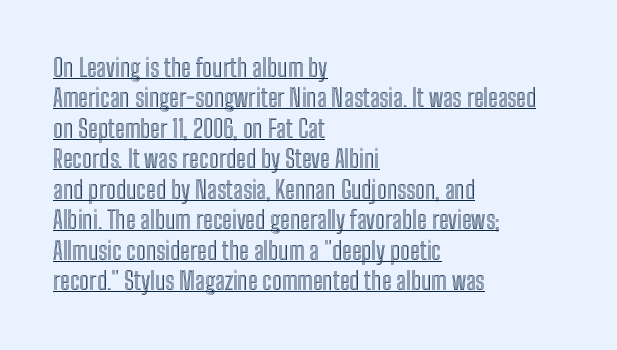
The image shows 24 px text type, upright; set left-aligned, normal line spacing (1.27x), normal letter spacing, underlined.
